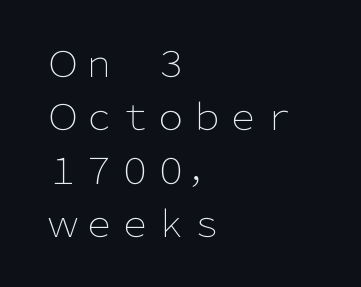
{"serif": "no", "italic": "no", "bold": "no", "weight": "light", "width": "normal", "stroke_contrast": "low", "x_height": "medium", "monospaced": "no", "underline": "no", "align": "left", "line_spacing": "normal", "line_spacing_ratio": 1.48, "letter_spacing": "normal", "letter_spacing_em": 0.0, "glyph_px": 36}
